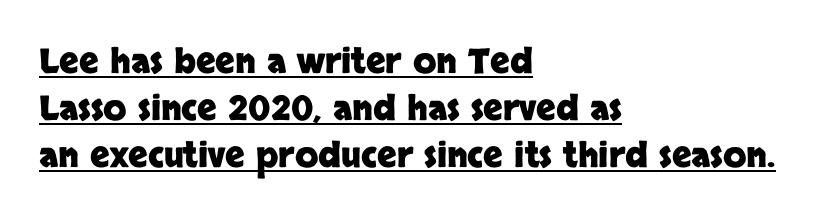
{"serif": "no", "italic": "no", "bold": "yes", "weight": "heavy", "width": "normal", "stroke_contrast": "low", "x_height": "large", "monospaced": "no", "underline": "yes", "align": "left", "line_spacing": "normal", "line_spacing_ratio": 1.38, "letter_spacing": "normal", "letter_spacing_em": 0.0, "glyph_px": 34}
